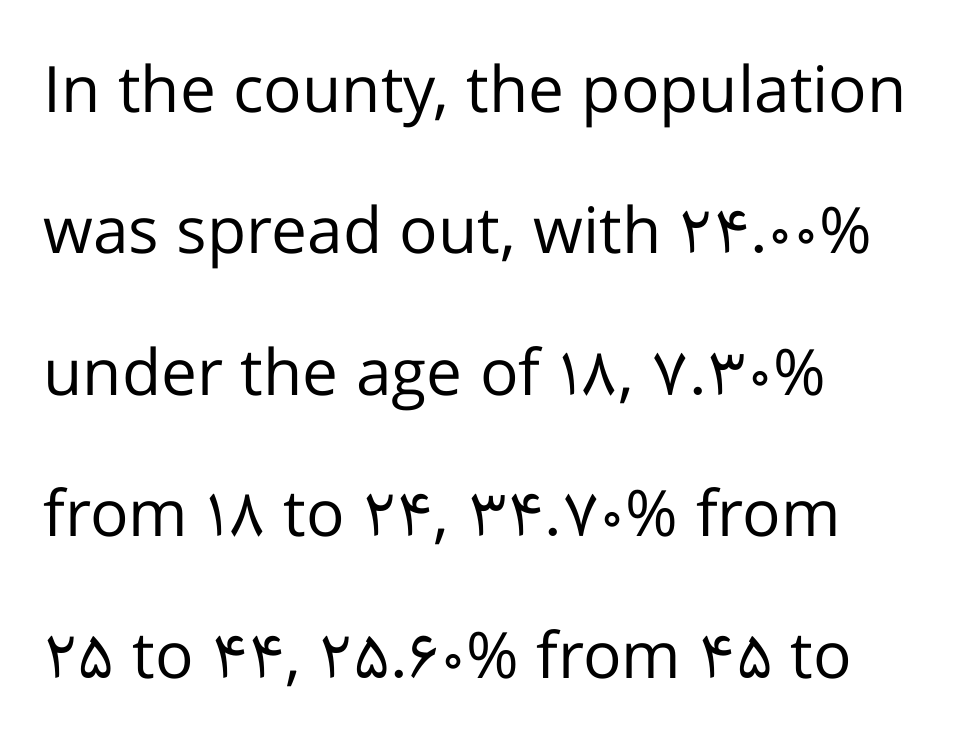
A classic flush-left, rag-right setting is used for this passage. This reads as an unemphasized weight, regular at the heaviest. The characters display no serif detailing; their extremities are plain. Tracking value appears to be zero — textbook default spacing. The letters advance in unequal steps, a hallmark of proportional type.
